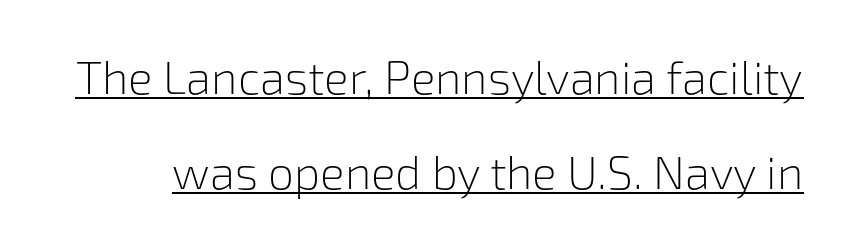
How would I describe the line gaps? Wide and relaxed. Here the designer chose a conventional face with non-uniform glyph widths. The type sits square on the baseline with zero lean. Glance below the letters and you will spot a drawn line. No letter is thick-stroked: the sample isn't bold.
